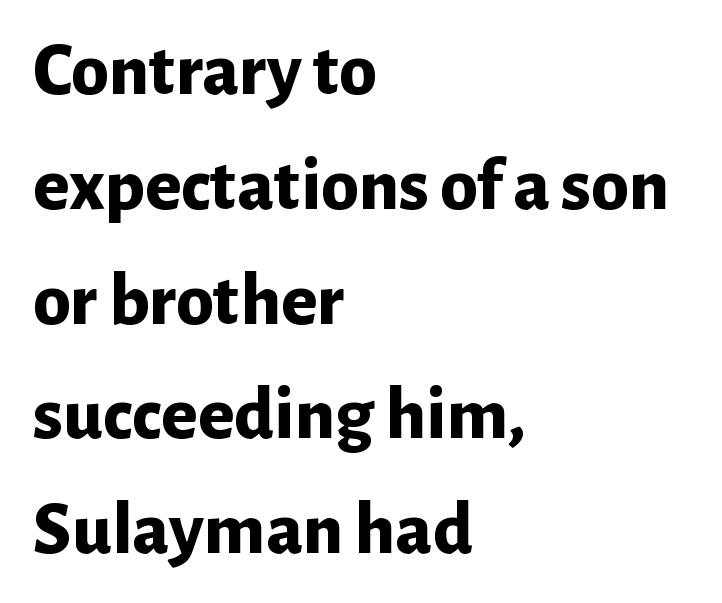
Q: Is the text bold? A: Yes.
Q: Is the text italic (slanted)? A: No, it is upright.
Q: Is the typeface a serif or a sans-serif typeface? A: Sans-serif.
Q: Is the text underlined? A: No.
Q: How is the paragraph aligned? A: Left-aligned.
Q: Is the spacing between letters normal or unusually wide? A: Normal.
Q: Is the spacing between lines tight, normal or loose? A: Normal.
Q: Width (condensed, normal, or wide)? A: Normal.
Q: Stroke contrast? A: Low.
Q: x-height? A: Medium.
Q: Monospaced? A: No.
